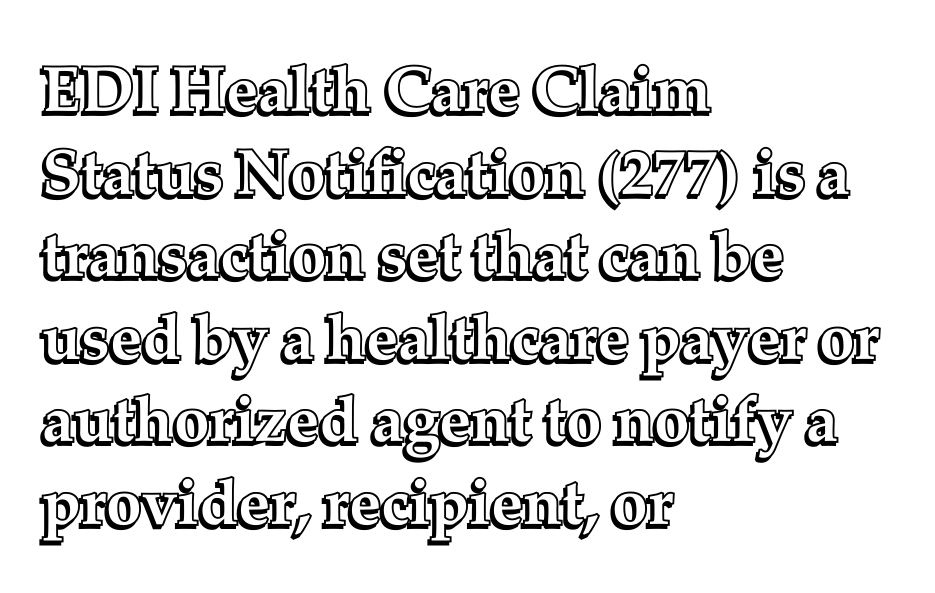
{"italic": "no", "width": "normal", "x_height": "medium", "monospaced": "no", "underline": "no", "align": "left", "line_spacing": "normal", "line_spacing_ratio": 1.29, "letter_spacing": "normal", "letter_spacing_em": 0.0, "glyph_px": 64}
